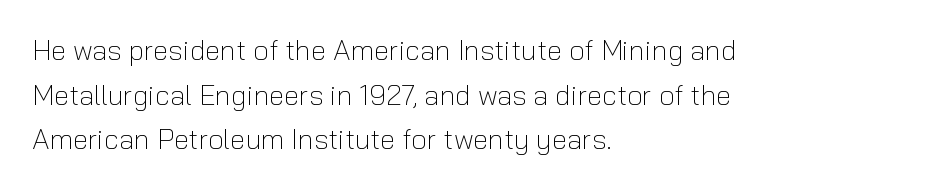
One glance says typical: line gaps are just what's usual. Layout note: lines flush left. I'd call this a sans setting — the letters go barefoot. Check the space under the baseline: it is left empty.
